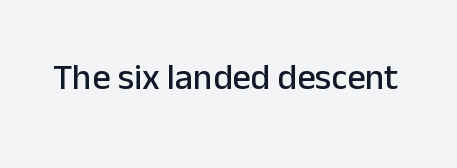
Q: Is the text italic (slanted)? A: No, it is upright.
Q: Is the typeface a serif or a sans-serif typeface? A: Sans-serif.
Q: Is the text underlined? A: No.
Q: Is the spacing between letters normal or unusually wide? A: Normal.
Q: Width (condensed, normal, or wide)? A: Normal.
Q: Stroke contrast? A: Low.
Q: x-height? A: Medium.
Q: Monospaced? A: No.
